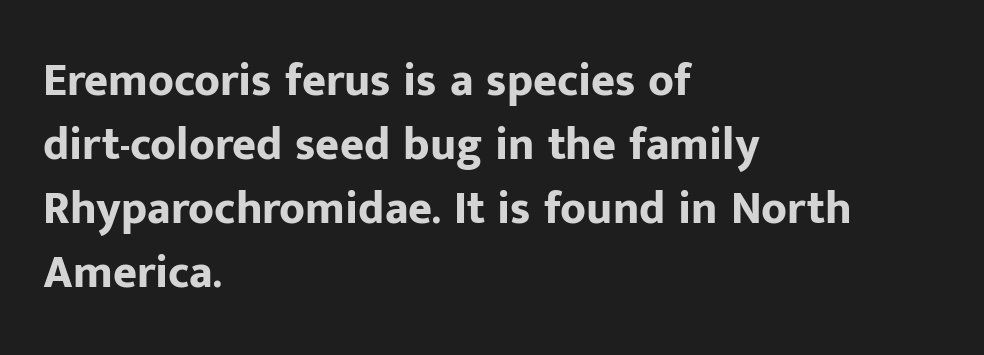
{"serif": "no", "italic": "no", "bold": "yes", "weight": "bold", "width": "normal", "stroke_contrast": "low", "x_height": "medium", "monospaced": "no", "underline": "no", "align": "left", "line_spacing": "normal", "line_spacing_ratio": 1.39, "letter_spacing": "normal", "letter_spacing_em": 0.0, "glyph_px": 46}
